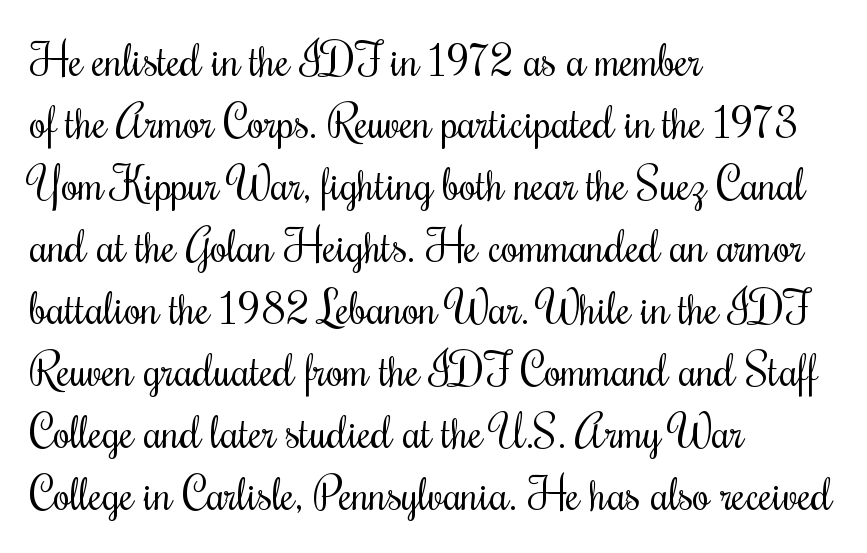
The font is comparable to plain body text, perhaps lighter. A typesetter would call this leading conventional body-copy spacing. Inter-character spacing is left at the font's built-in metrics. The paragraph has a hard left edge and a soft right edge.
